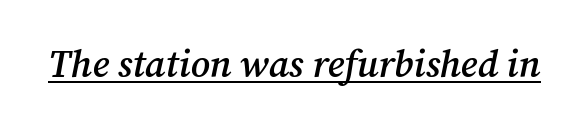
The image shows 38 px semibold serif type, italic (leaning right); set normal letter spacing, underlined; medium stroke contrast and a medium x-height.
